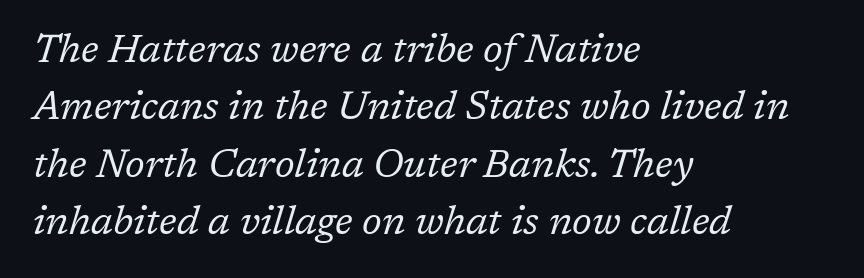
{"serif": "yes", "italic": "yes", "lean": "right", "slant_degrees": 17, "bold": "no", "weight": "regular", "width": "normal", "stroke_contrast": "low", "x_height": "medium", "monospaced": "no", "underline": "no", "align": "left", "line_spacing": "normal", "line_spacing_ratio": 1.47, "letter_spacing": "normal", "letter_spacing_em": 0.0, "glyph_px": 39}
